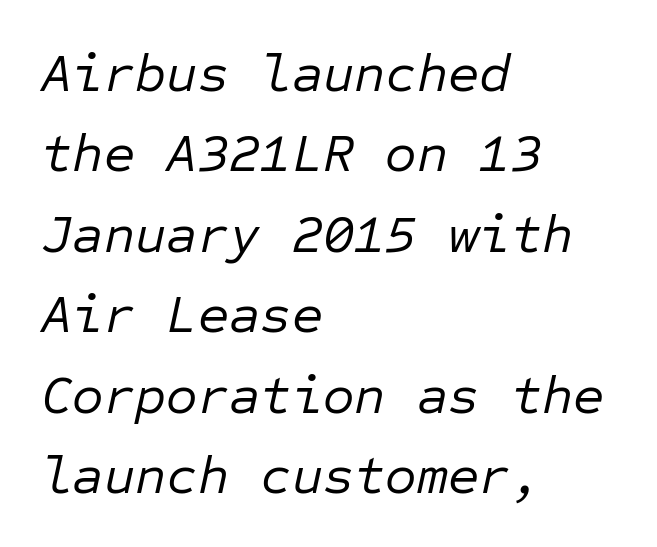
{"italic": "yes", "lean": "right", "slant_degrees": 12, "bold": "no", "weight": "regular", "width": "normal", "stroke_contrast": "low", "x_height": "medium", "monospaced": "yes", "underline": "no", "align": "left", "line_spacing": "normal", "line_spacing_ratio": 1.49, "letter_spacing": "normal", "letter_spacing_em": 0.0, "glyph_px": 54}
